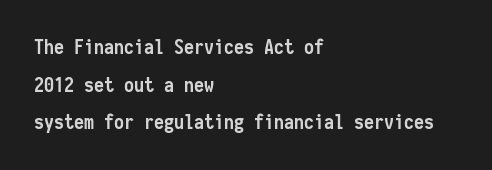
Nobody drew a line under any word here. Characters follow at the spacing the type designer built in. Italic? Not at all — the glyphs are vertical. Thick stems and heavy bowls — unmistakably bold. Notice how the passage keeps a crisp vertical edge on the left only.
